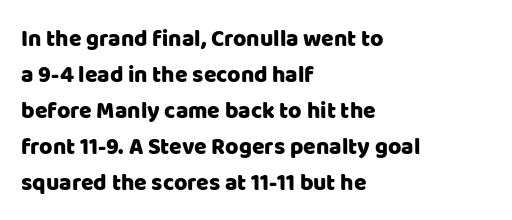
Q: Is the text italic (slanted)? A: No, it is upright.
Q: Is the text underlined? A: No.
Q: How is the paragraph aligned? A: Left-aligned.
Q: Is the spacing between letters normal or unusually wide? A: Normal.
Q: Is the spacing between lines tight, normal or loose? A: Normal.
